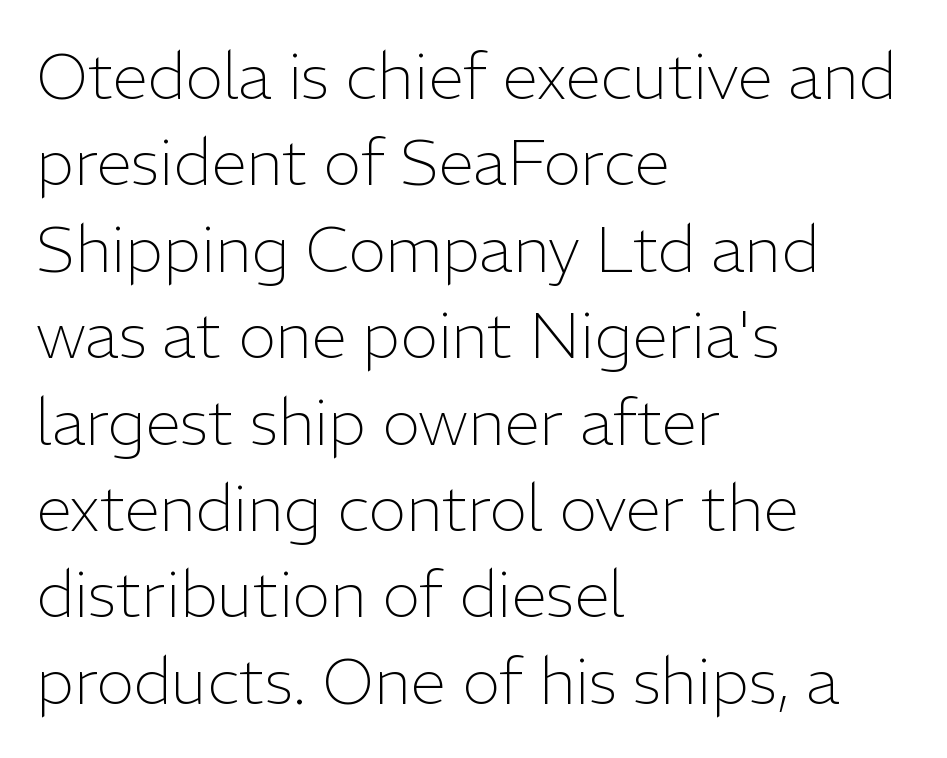
{"serif": "no", "italic": "no", "bold": "no", "weight": "light", "width": "normal", "stroke_contrast": "low", "x_height": "medium", "monospaced": "no", "underline": "no", "align": "left", "line_spacing": "normal", "line_spacing_ratio": 1.35, "letter_spacing": "normal", "letter_spacing_em": 0.0, "glyph_px": 64}
